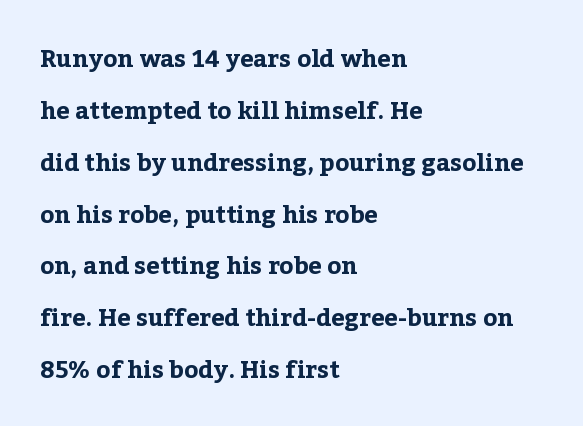
{"italic": "no", "bold": "yes", "underline": "no", "align": "left", "line_spacing": "loose", "line_spacing_ratio": 2.16, "letter_spacing": "normal", "letter_spacing_em": 0.0, "glyph_px": 24}
